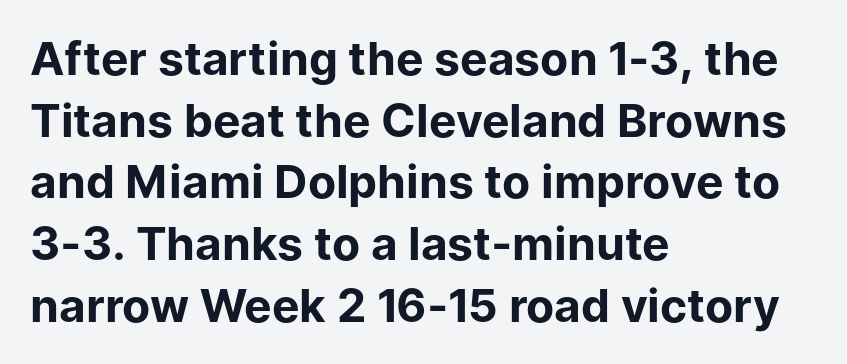
Q: Is the text bold? A: Yes.
Q: Is the text italic (slanted)? A: No, it is upright.
Q: Is the typeface a serif or a sans-serif typeface? A: Sans-serif.
Q: Is the text underlined? A: No.
Q: How is the paragraph aligned? A: Left-aligned.
Q: Is the spacing between letters normal or unusually wide? A: Normal.
Q: Is the spacing between lines tight, normal or loose? A: Normal.
Q: Width (condensed, normal, or wide)? A: Normal.
Q: Stroke contrast? A: Low.
Q: x-height? A: Medium.
Q: Monospaced? A: No.
